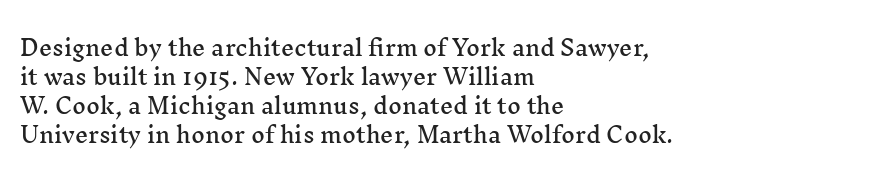
Does the leading feel generous? No, just average. Nobody touched the tracking dial on this one. This is the regular roman posture of the typeface. Visually the block forms a straight wall on the left and a jagged coastline on the right.
